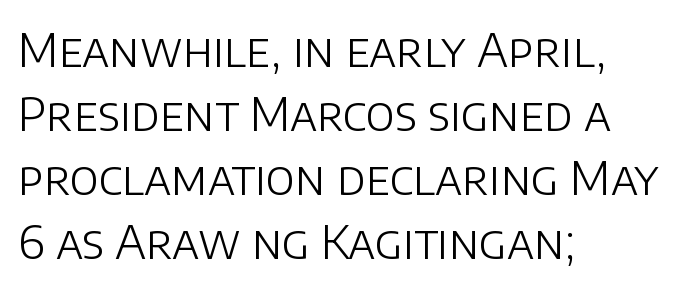
The image shows 47 px light sans-serif type, upright; set left-aligned, normal line spacing (1.36x), normal letter spacing, not underlined; low stroke contrast and a large x-height.
